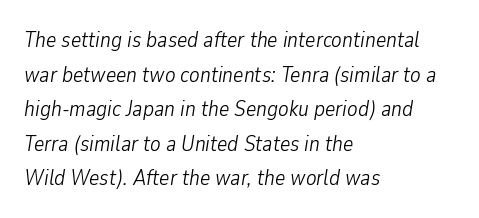
The image shows 22 px text type, italic (leaning right); set left-aligned, normal line spacing (1.57x), normal letter spacing, not underlined.
